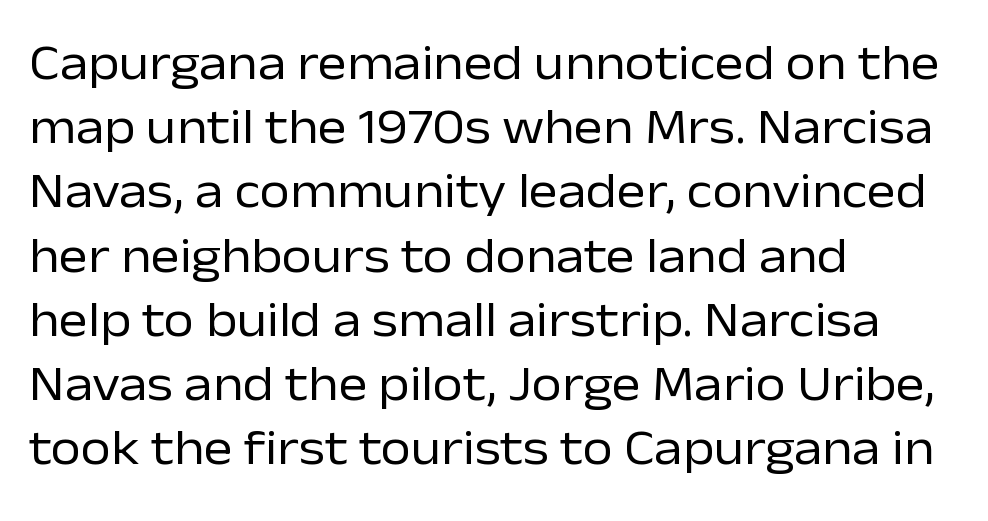
{"serif": "no", "italic": "no", "bold": "no", "weight": "regular", "width": "normal", "stroke_contrast": "low", "x_height": "medium", "monospaced": "no", "underline": "no", "align": "left", "line_spacing": "normal", "line_spacing_ratio": 1.31, "letter_spacing": "normal", "letter_spacing_em": 0.0, "glyph_px": 49}
